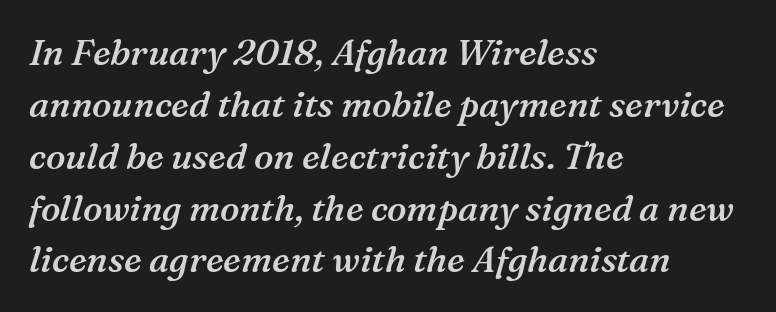
The image shows 36 px semibold serif type, italic (leaning right); set left-aligned, normal line spacing (1.44x), normal letter spacing, not underlined; medium stroke contrast and a medium x-height.
